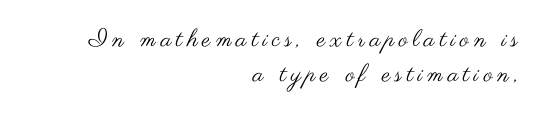
The strokes carry an ordinary text weight at most. These lines sit exactly where default settings would place them. One-word summary of the alignment: right.
